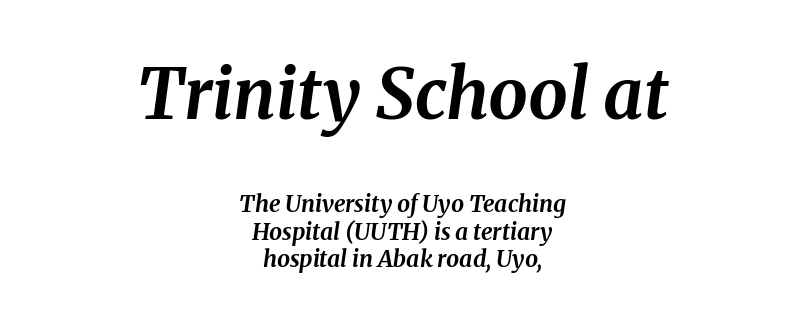
{"italic": "yes", "lean": "right", "slant_degrees": 8, "bold": "yes", "weight": "bold", "width": "normal", "stroke_contrast": "medium", "x_height": "medium", "monospaced": "no", "underline": "no", "align": "center", "line_spacing_ratio": 1.19, "letter_spacing": "normal", "letter_spacing_em": 0.0, "larger_block": "first", "size_ratio": 3.04, "glyph_px": 70}
